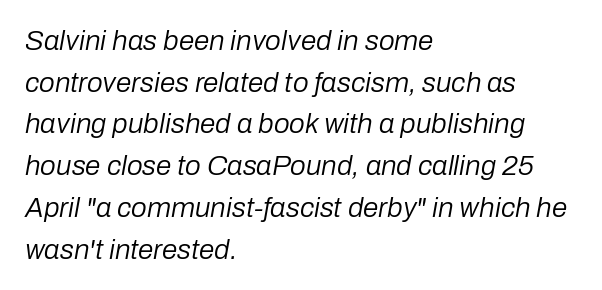
{"italic": "yes", "lean": "right", "slant_degrees": 10, "bold": "no", "weight": "regular", "width": "normal", "stroke_contrast": "low", "x_height": "medium", "monospaced": "no", "underline": "no", "align": "left", "line_spacing": "normal", "line_spacing_ratio": 1.49, "letter_spacing": "normal", "letter_spacing_em": 0.0, "glyph_px": 28}
